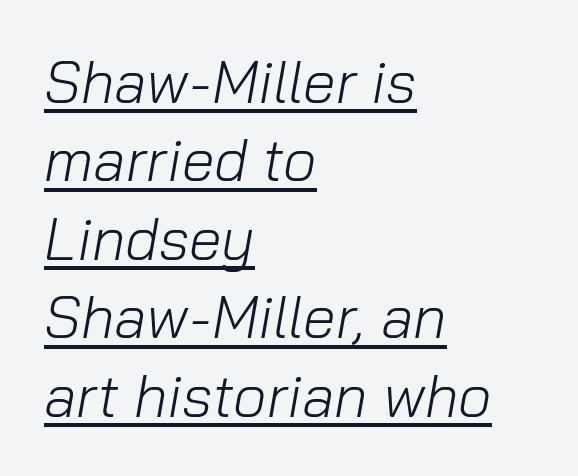
{"italic": "yes", "lean": "right", "slant_degrees": 10, "bold": "no", "weight": "light", "width": "normal", "stroke_contrast": "low", "x_height": "medium", "monospaced": "no", "underline": "yes", "align": "left", "line_spacing": "normal", "line_spacing_ratio": 1.33, "letter_spacing": "normal", "letter_spacing_em": 0.0, "glyph_px": 59}
